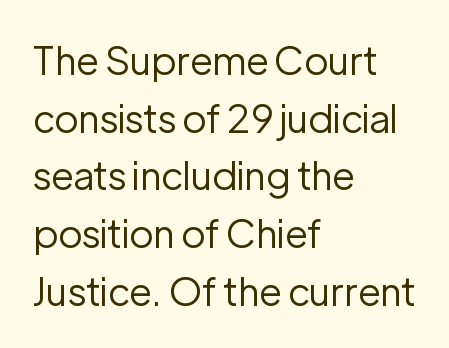
{"serif": "no", "italic": "no", "bold": "no", "weight": "regular", "width": "normal", "stroke_contrast": "low", "x_height": "medium", "monospaced": "no", "underline": "no", "align": "left", "line_spacing": "normal", "line_spacing_ratio": 1.48, "letter_spacing": "normal", "letter_spacing_em": 0.0, "glyph_px": 39}
